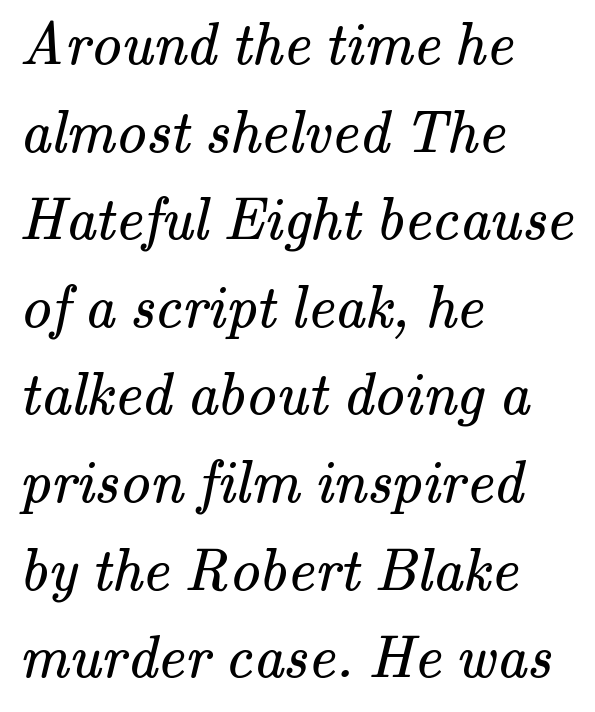
Q: Is the text bold? A: No.
Q: Is the typeface a serif or a sans-serif typeface? A: Serif.
Q: Is the text underlined? A: No.
Q: How is the paragraph aligned? A: Left-aligned.
Q: Is the spacing between letters normal or unusually wide? A: Normal.
Q: Is the spacing between lines tight, normal or loose? A: Normal.
Q: Width (condensed, normal, or wide)? A: Normal.
Q: Stroke contrast? A: Medium.
Q: x-height? A: Small.
Q: Monospaced? A: No.
